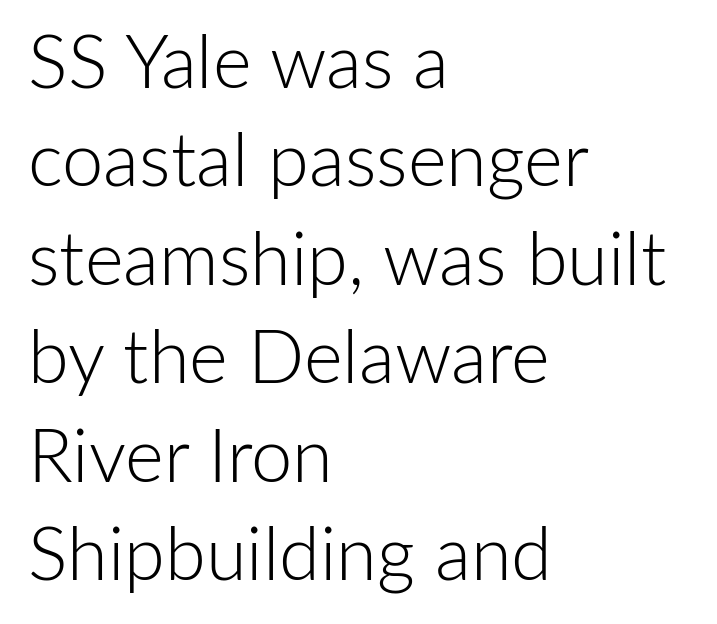
There is no visible air inserted between adjacent glyphs. Alignment: flush left. Style check: upright. No feet cap the strokes, marking this as sans-serif type. Quick note: underline off.
